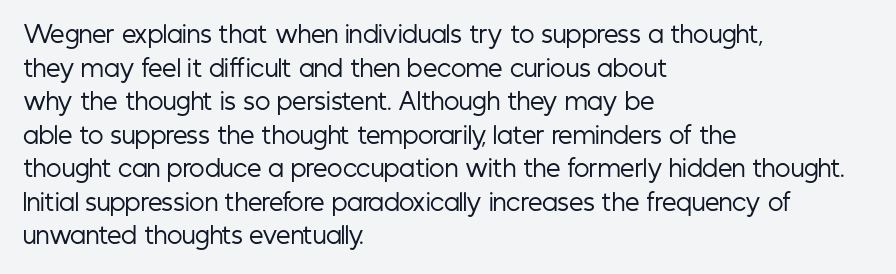
Q: Is the text bold? A: No.
Q: Is the text italic (slanted)? A: No, it is upright.
Q: Is the text underlined? A: No.
Q: How is the paragraph aligned? A: Left-aligned.
Q: Is the spacing between letters normal or unusually wide? A: Normal.
Q: Is the spacing between lines tight, normal or loose? A: Normal.
